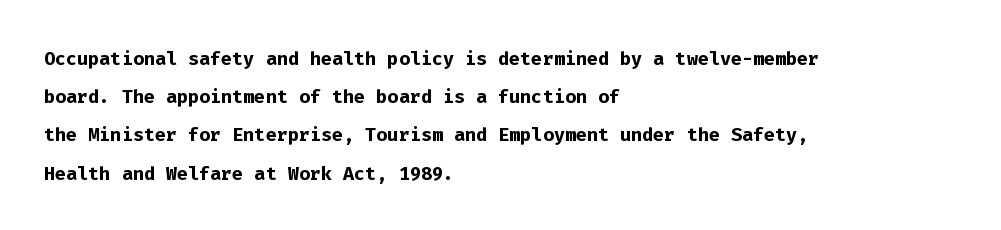
One glance says typical: line gaps are just what's usual. Students, note that the glyphs here touch the page at normal intervals. When letters stand straight like this, we call the style roman or upright. The string is rendered with underlining switched off. Casual observation: everything's shoved over to the left.
